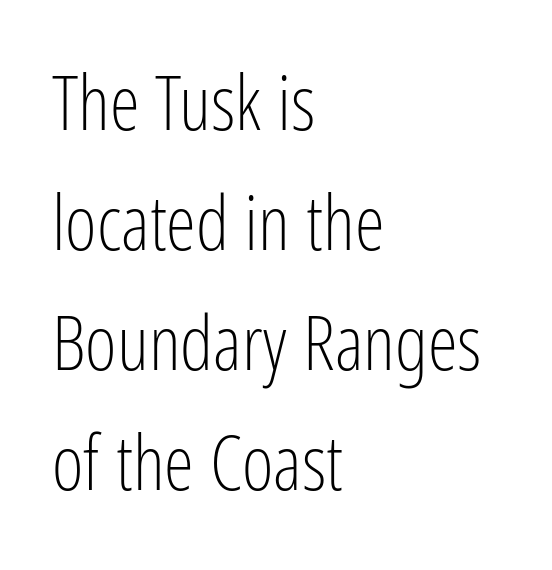
Q: Is the text bold? A: No.
Q: Is the text italic (slanted)? A: No, it is upright.
Q: Is the typeface a serif or a sans-serif typeface? A: Sans-serif.
Q: Is the text underlined? A: No.
Q: How is the paragraph aligned? A: Left-aligned.
Q: Is the spacing between letters normal or unusually wide? A: Normal.
Q: Is the spacing between lines tight, normal or loose? A: Normal.
Q: Width (condensed, normal, or wide)? A: Condensed.
Q: Stroke contrast? A: Low.
Q: x-height? A: Medium.
Q: Monospaced? A: No.
